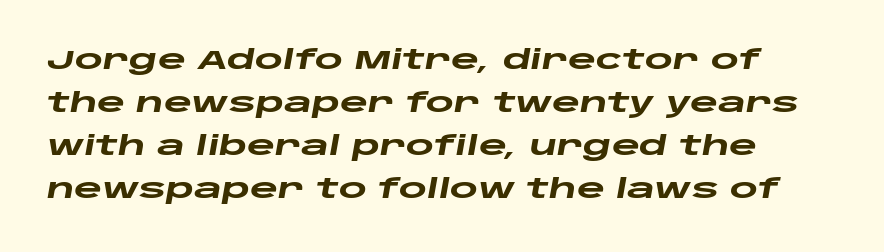
Quick note: interline space is typical. Any mark beneath the type? The region is blank. The paragraph shown leans on its left margin. The font's italic variant was chosen for this text.
